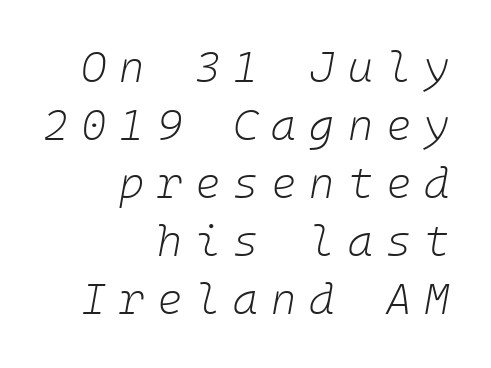
Short note: letters widely spaced. The weight would be labelled regular, book, light, or lighter still. Typeset ragged left — the right edge is the straight one. Letters rest on an invisible, unmarked baseline.
